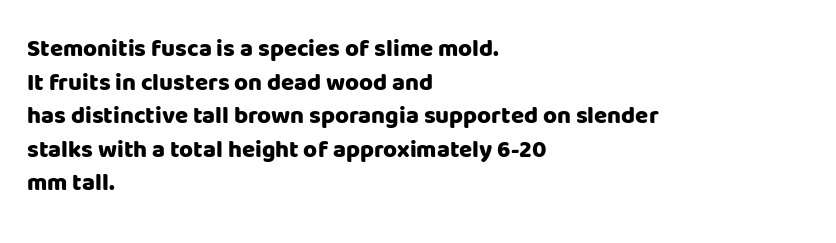
Any mark beneath the type? The region is blank. Regular leading. The face used here is rendered with its standard letterfit. These words are printed bold, with thick strokes throughout. Italic? Not at all — the glyphs are vertical. Left-aligned paragraph, ragged on the right.
